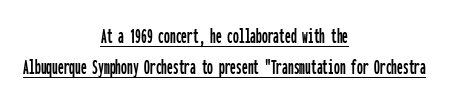
Q: Is the text italic (slanted)? A: No, it is upright.
Q: Is the text underlined? A: Yes.
Q: How is the paragraph aligned? A: Centered.
Q: Is the spacing between letters normal or unusually wide? A: Normal.
Q: Is the spacing between lines tight, normal or loose? A: Normal.
